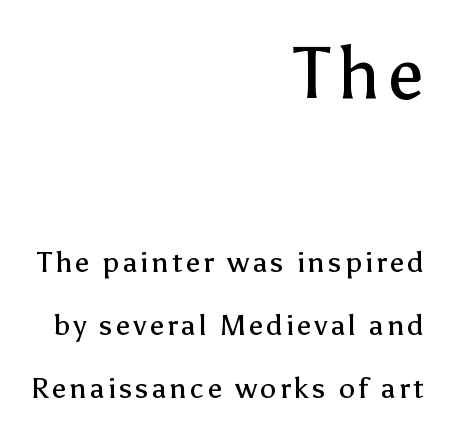
Q: Is the text bold? A: No.
Q: Is the text italic (slanted)? A: No, it is upright.
Q: Is the typeface a serif or a sans-serif typeface? A: Sans-serif.
Q: Is the text underlined? A: No.
Q: How is the paragraph aligned? A: Right-aligned.
Q: Is the spacing between lines tight, normal or loose? A: Loose.
Q: Which block of text is set in a larger size, the first (top) or the second (bottom)? A: The first (top) one.
Q: Width (condensed, normal, or wide)? A: Normal.
Q: Stroke contrast? A: Low.
Q: x-height? A: Medium.
Q: Monospaced? A: No.
